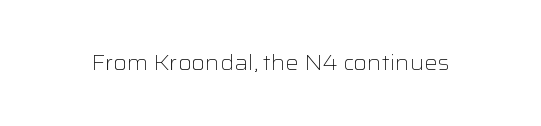
Q: Is the text bold? A: No.
Q: Is the text italic (slanted)? A: No, it is upright.
Q: Is the text underlined? A: No.
Q: Is the spacing between letters normal or unusually wide? A: Normal.
